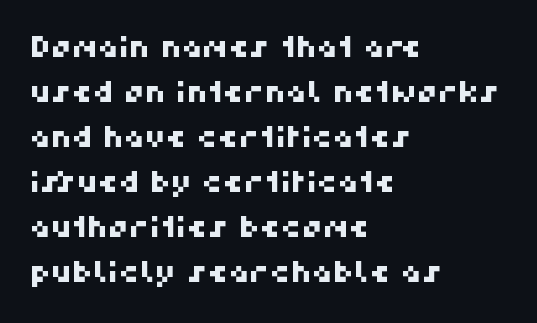
{"serif": "no", "width": "normal", "stroke_contrast": "high", "x_height": "medium", "monospaced": "no", "underline": "no", "align": "left", "line_spacing": "normal", "line_spacing_ratio": 1.55, "letter_spacing": "normal", "letter_spacing_em": 0.0, "glyph_px": 29}
